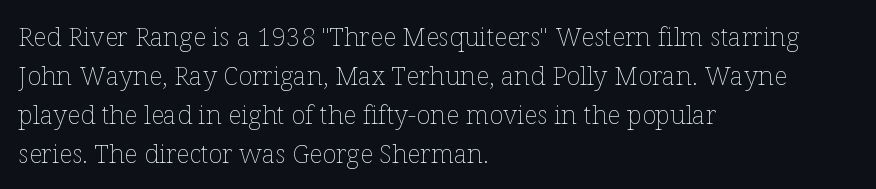
{"italic": "no", "bold": "no", "underline": "no", "align": "left", "line_spacing": "normal", "line_spacing_ratio": 1.5, "letter_spacing": "normal", "letter_spacing_em": 0.0, "glyph_px": 26}
